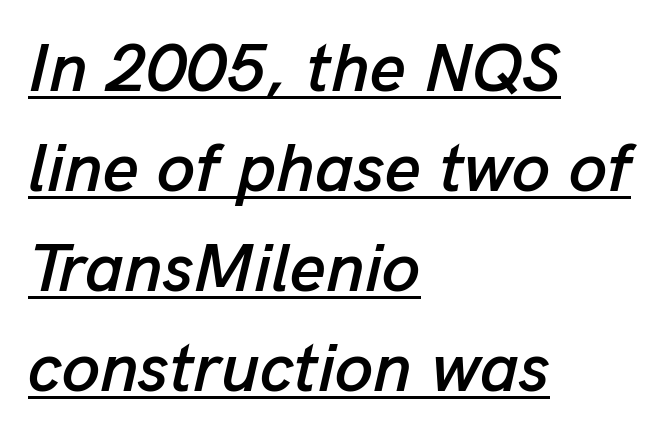
{"italic": "yes", "lean": "right", "slant_degrees": 13, "width": "normal", "stroke_contrast": "low", "x_height": "medium", "monospaced": "no", "underline": "yes", "align": "left", "line_spacing": "normal", "line_spacing_ratio": 1.45, "letter_spacing": "normal", "letter_spacing_em": 0.0, "glyph_px": 69}
